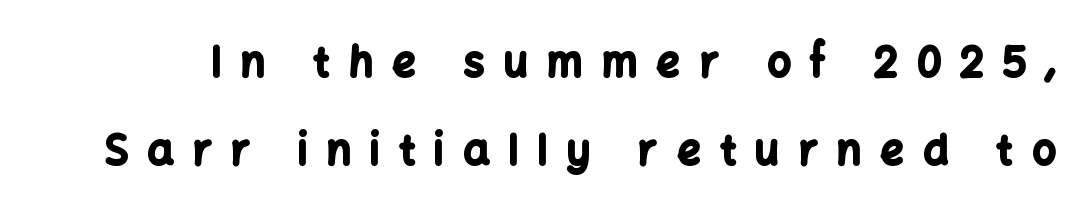
Q: Is the text bold? A: Yes.
Q: Is the text italic (slanted)? A: No, it is upright.
Q: Is the typeface a serif or a sans-serif typeface? A: Sans-serif.
Q: Is the text underlined? A: No.
Q: Is the spacing between letters normal or unusually wide? A: Unusually wide.
Q: Is the spacing between lines tight, normal or loose? A: Loose.
Q: Width (condensed, normal, or wide)? A: Normal.
Q: Stroke contrast? A: Low.
Q: x-height? A: Medium.
Q: Monospaced? A: No.
